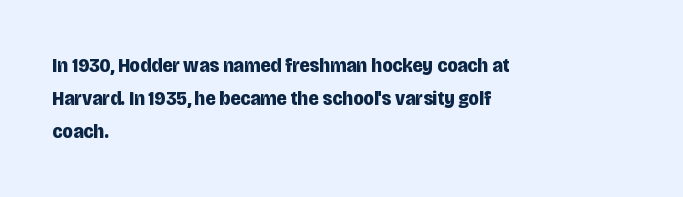
The font is running at its bold setting. Letters rest on an invisible, unmarked baseline. Students, note that the glyphs here touch the page at normal intervals. The rendering anchors every line to the left-hand side.
